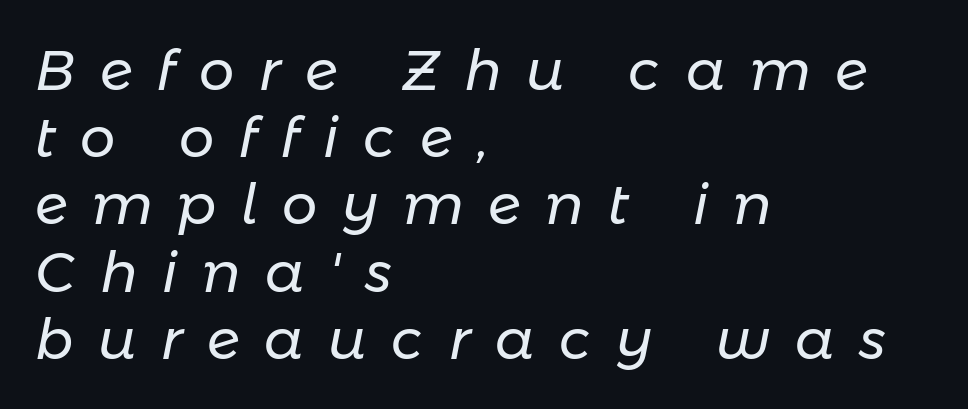
Q: Is the text bold? A: No.
Q: Is the text italic (slanted)? A: Yes, it leans right by about 11 degrees.
Q: Is the text underlined? A: No.
Q: How is the paragraph aligned? A: Left-aligned.
Q: Is the spacing between letters normal or unusually wide? A: Unusually wide.
Q: Width (condensed, normal, or wide)? A: Normal.
Q: Stroke contrast? A: Low.
Q: x-height? A: Medium.
Q: Monospaced? A: No.
